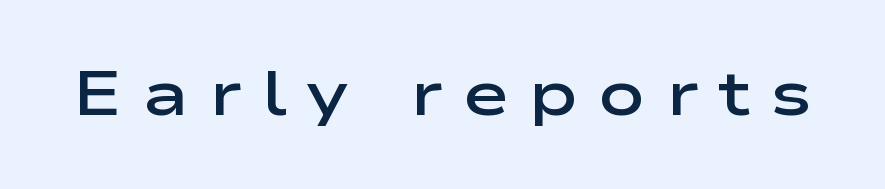
{"serif": "no", "italic": "no", "bold": "semi", "weight": "semibold", "width": "wide", "stroke_contrast": "low", "x_height": "medium", "monospaced": "no", "underline": "no", "letter_spacing": "wide", "letter_spacing_em": 0.31, "glyph_px": 63}
